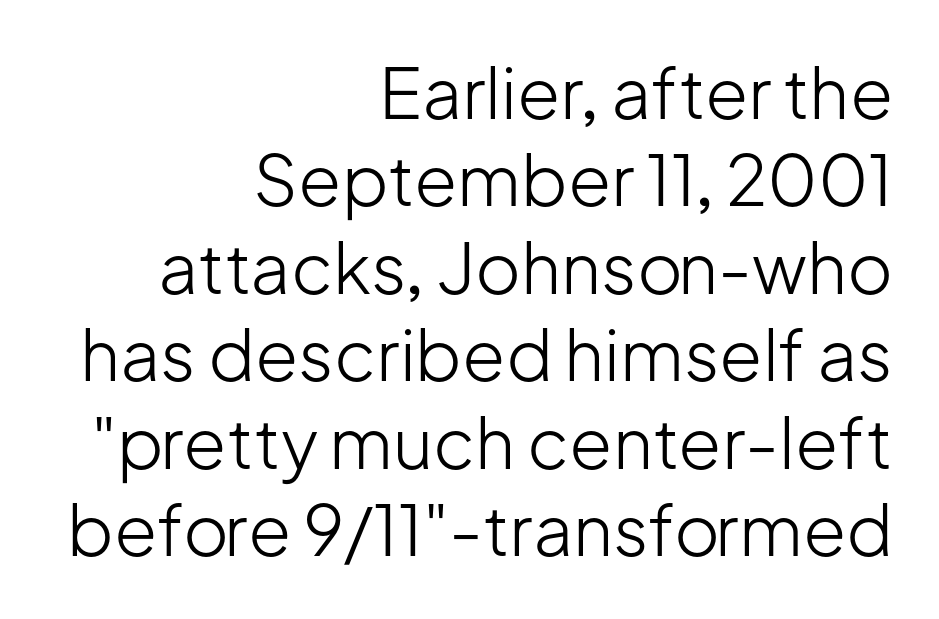
The image shows 70 px light sans-serif type, upright; set right-aligned, normal line spacing (1.25x), normal letter spacing, not underlined; low stroke contrast and a medium x-height.
